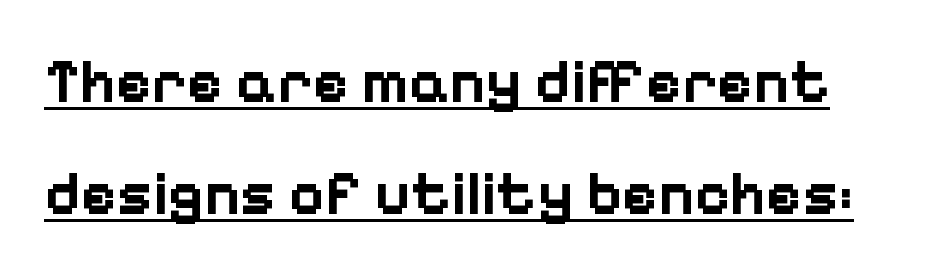
Here the glyphs are tracked normally, forming tight word shapes. Tall strokes in this sample are plumb rather than angled. A continuous stroke trails under the words, as in a hyperlink. No feet cap the strokes, marking this as sans-serif type. Do the characters align in a grid? No, the font is proportional. Chunky letters — that's bold for sure.
